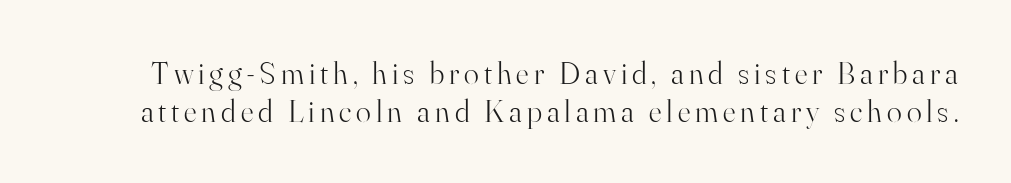
Q: Is the text bold? A: No.
Q: Is the text italic (slanted)? A: No, it is upright.
Q: Is the typeface a serif or a sans-serif typeface? A: Serif.
Q: Is the text underlined? A: No.
Q: Width (condensed, normal, or wide)? A: Normal.
Q: Stroke contrast? A: High.
Q: x-height? A: Small.
Q: Monospaced? A: No.
